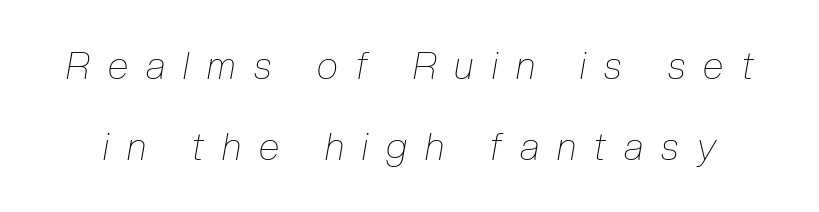
The image shows 38 px thin, condensed type, italic (leaning right); set loose line spacing (2.13x), unusually wide letter spacing (+0.48 em), not underlined; low stroke contrast and a medium x-height.
